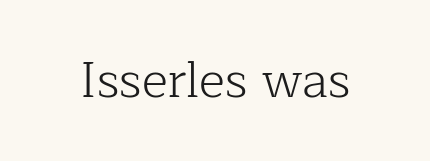
The image shows 50 px light serif type, upright; set normal letter spacing, not underlined; low stroke contrast and a medium x-height.
